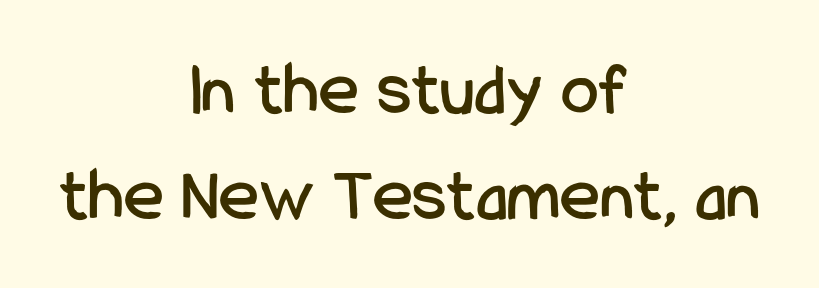
Q: Is the text italic (slanted)? A: No, it is upright.
Q: Is the typeface a serif or a sans-serif typeface? A: Sans-serif.
Q: Is the text underlined? A: No.
Q: How is the paragraph aligned? A: Centered.
Q: Is the spacing between letters normal or unusually wide? A: Normal.
Q: Is the spacing between lines tight, normal or loose? A: Normal.
Q: Width (condensed, normal, or wide)? A: Condensed.
Q: Stroke contrast? A: Low.
Q: x-height? A: Medium.
Q: Monospaced? A: No.
